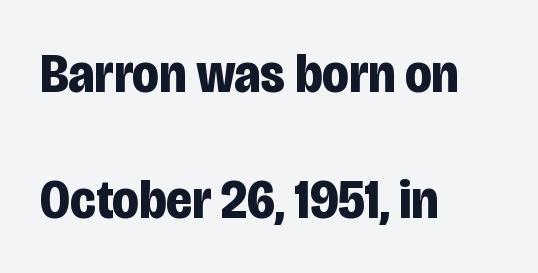
The image shows 55 px bold, condensed sans-serif type, upright; set left-aligned, loose line spacing (2.29x), normal letter spacing, not underlined; low stroke contrast and a large x-height.
